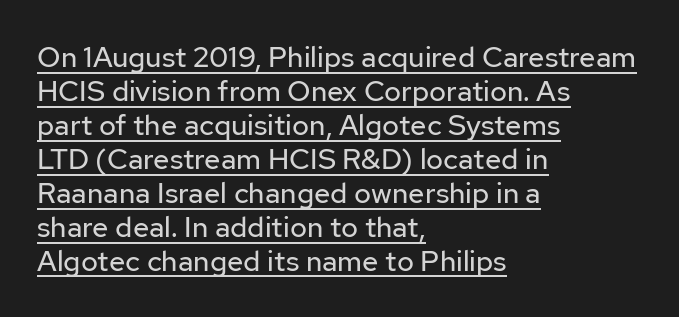
To sum up the face: it is a sans, with no serifs. Letter spacing: default. Vertical strokes here are truly vertical. Character widths vary here, with narrow letters taking less room than wide ones. The face used here appears with an underline applied.
